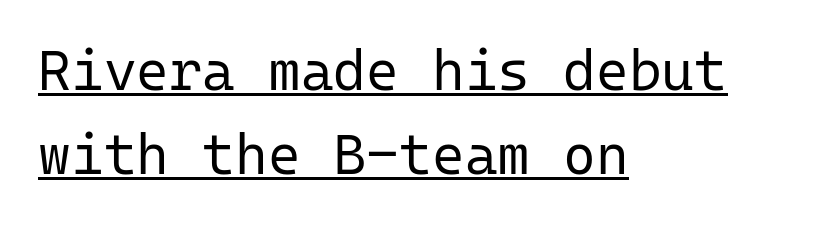
Does the leading feel generous? No, just average. Horizontal alignment here is leftward, the default for most running prose. This is the regular roman posture of the typeface. Is there an underline? Yes — a line sits under the letters. The rendering uses typewriter-style spacing with identical character cells.
